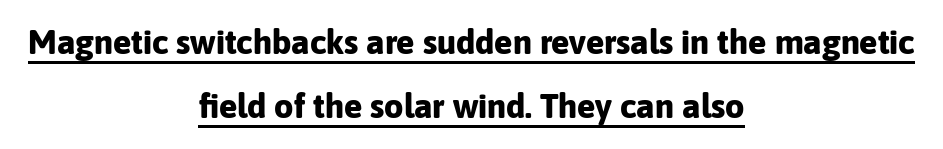
{"serif": "no", "italic": "no", "bold": "yes", "weight": "bold", "width": "normal", "stroke_contrast": "low", "x_height": "medium", "monospaced": "no", "underline": "yes", "align": "center", "line_spacing_ratio": 1.89, "letter_spacing": "normal", "letter_spacing_em": 0.0, "glyph_px": 34}
